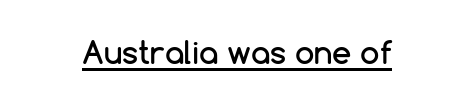
The image shows 31 px sans-serif type, upright; set normal letter spacing, underlined; low stroke contrast and a medium x-height.
